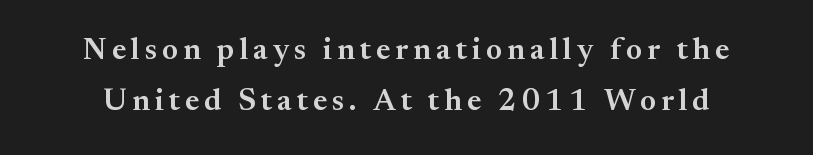
Q: Is the text bold? A: Semi-bold.
Q: Is the text italic (slanted)? A: No, it is upright.
Q: Is the typeface a serif or a sans-serif typeface? A: Serif.
Q: Is the text underlined? A: No.
Q: Is the spacing between lines tight, normal or loose? A: Normal.
Q: Width (condensed, normal, or wide)? A: Normal.
Q: Stroke contrast? A: Medium.
Q: x-height? A: Small.
Q: Monospaced? A: No.
